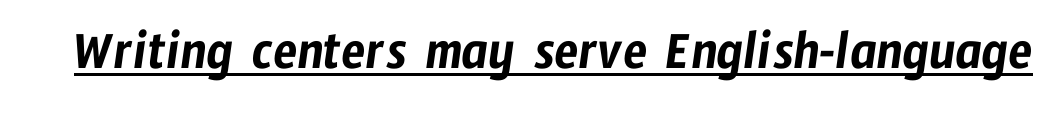
The image shows 56 px condensed sans-serif type; set normal letter spacing, underlined; low stroke contrast and a medium x-height.
